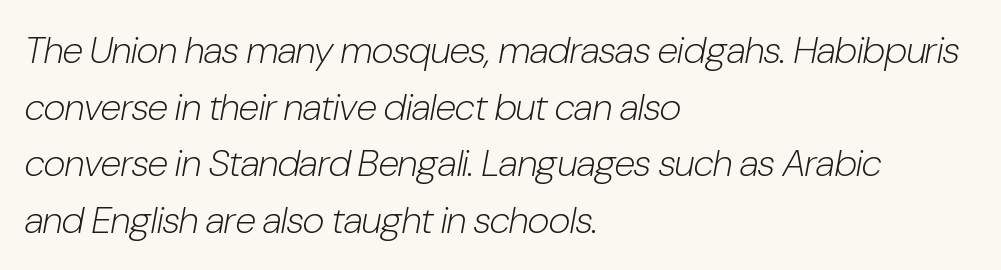
{"italic": "yes", "lean": "right", "slant_degrees": 10, "bold": "no", "weight": "light", "width": "condensed", "stroke_contrast": "low", "x_height": "medium", "monospaced": "no", "underline": "no", "align": "left", "line_spacing": "normal", "line_spacing_ratio": 1.49, "letter_spacing": "normal", "letter_spacing_em": 0.0, "glyph_px": 38}
